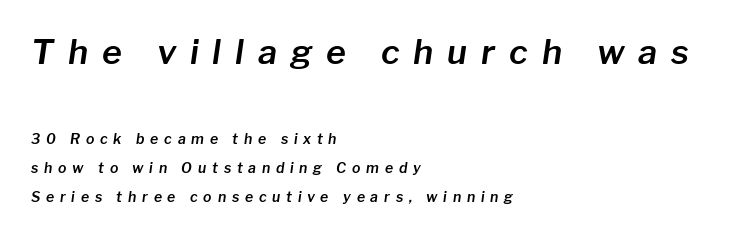
Line starts are locked; line ends wander. Note the varied advance widths — an 'i' is clearly narrower than an 'm'. Tall strokes in this sample are angled rather than plumb. Is the lower block the larger one? No — the upper block carries the bigger type.
